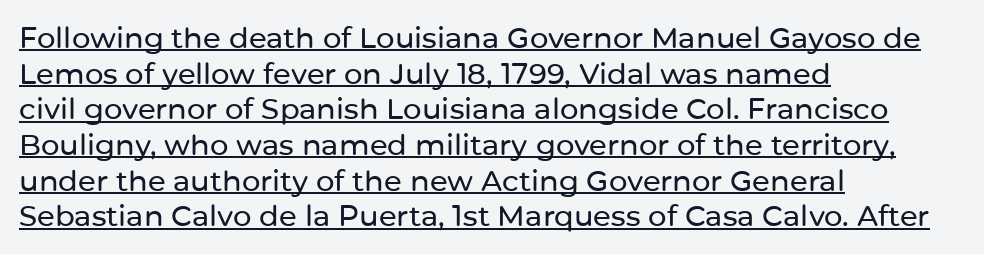
Q: Is the text italic (slanted)? A: No, it is upright.
Q: Is the typeface a serif or a sans-serif typeface? A: Sans-serif.
Q: Is the text underlined? A: Yes.
Q: How is the paragraph aligned? A: Left-aligned.
Q: Is the spacing between letters normal or unusually wide? A: Normal.
Q: Width (condensed, normal, or wide)? A: Normal.
Q: Stroke contrast? A: Low.
Q: x-height? A: Medium.
Q: Monospaced? A: No.
